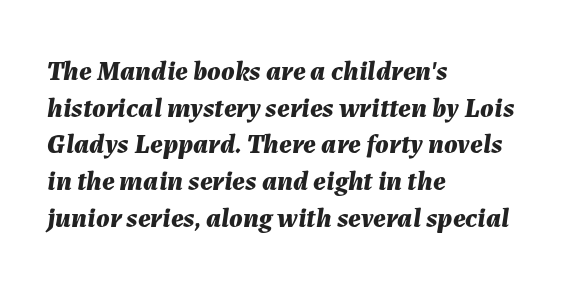
The image shows 28 px bold type, italic (leaning right); set left-aligned, normal line spacing (1.31x), normal letter spacing, not underlined; medium stroke contrast and a medium x-height.
